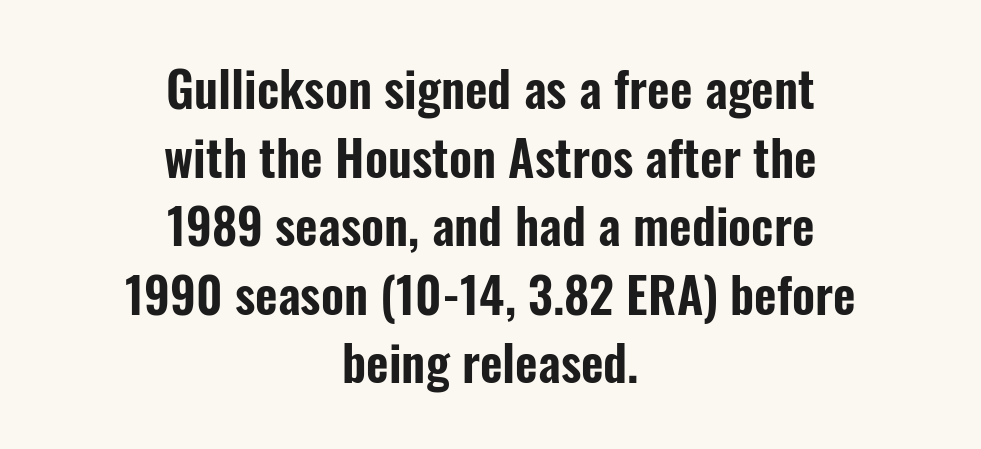
The image shows 49 px condensed sans-serif type, upright; set centered, normal line spacing (1.4x), normal letter spacing, not underlined; low stroke contrast and a medium x-height.
